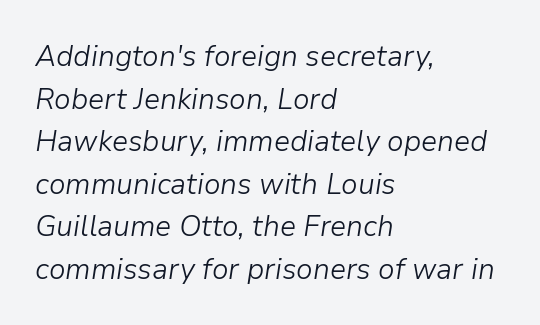
Q: Is the text bold? A: No.
Q: Is the text italic (slanted)? A: Yes, it leans right by about 9 degrees.
Q: Is the text underlined? A: No.
Q: How is the paragraph aligned? A: Left-aligned.
Q: Is the spacing between letters normal or unusually wide? A: Normal.
Q: Is the spacing between lines tight, normal or loose? A: Normal.
Q: Width (condensed, normal, or wide)? A: Normal.
Q: Stroke contrast? A: Low.
Q: x-height? A: Medium.
Q: Monospaced? A: No.
